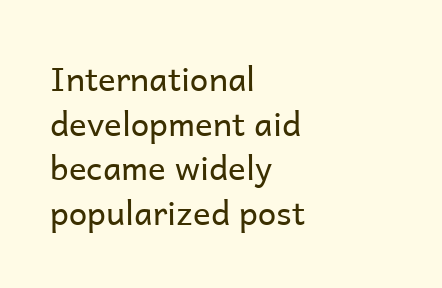
Q: Is the text bold? A: No.
Q: Is the text italic (slanted)? A: No, it is upright.
Q: Is the typeface a serif or a sans-serif typeface? A: Sans-serif.
Q: Is the text underlined? A: No.
Q: How is the paragraph aligned? A: Left-aligned.
Q: Is the spacing between letters normal or unusually wide? A: Normal.
Q: Is the spacing between lines tight, normal or loose? A: Normal.
Q: Width (condensed, normal, or wide)? A: Normal.
Q: Stroke contrast? A: Low.
Q: x-height? A: Medium.
Q: Monospaced? A: No.
